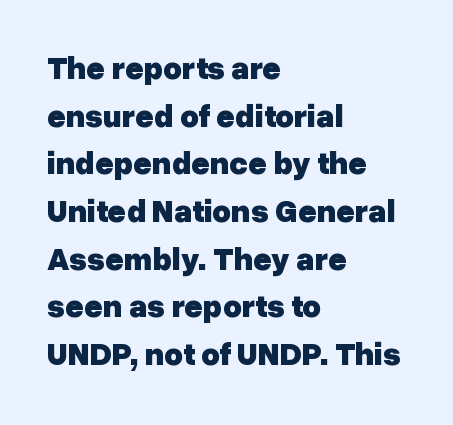
Q: Is the text bold? A: Yes.
Q: Is the text italic (slanted)? A: No, it is upright.
Q: Is the typeface a serif or a sans-serif typeface? A: Sans-serif.
Q: Is the text underlined? A: No.
Q: How is the paragraph aligned? A: Left-aligned.
Q: Is the spacing between letters normal or unusually wide? A: Normal.
Q: Is the spacing between lines tight, normal or loose? A: Normal.
Q: Width (condensed, normal, or wide)? A: Normal.
Q: Stroke contrast? A: Low.
Q: x-height? A: Medium.
Q: Monospaced? A: No.
